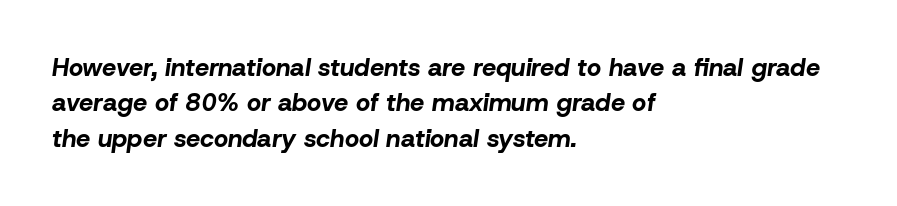
The image shows 25 px bold type, italic (leaning right); set left-aligned, normal line spacing (1.42x), normal letter spacing, not underlined.
